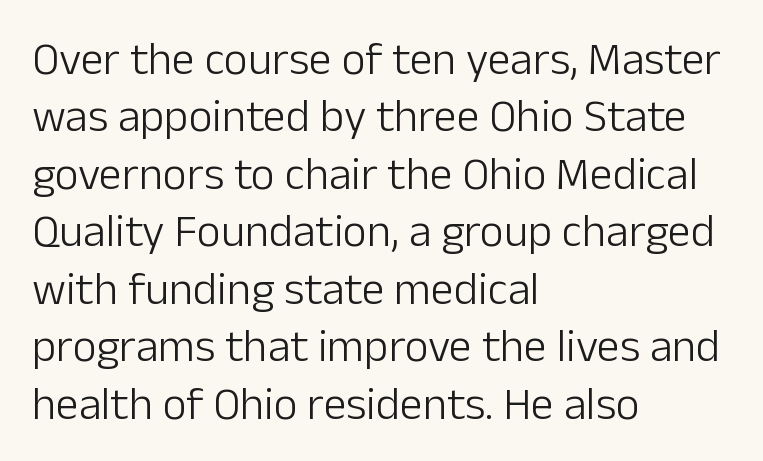
The image shows 46 px light sans-serif type, upright; set left-aligned, normal line spacing (1.25x), normal letter spacing, not underlined; low stroke contrast and a medium x-height.
